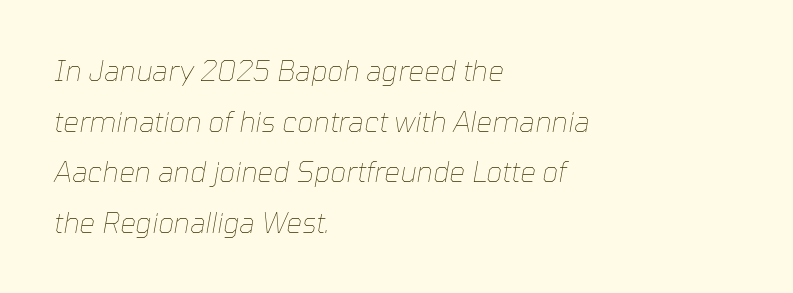
Quick note: italic. Check the space under the baseline: it is left empty. The rendering uses natural spacing where letterforms have individual widths. Compared with typical body copy, the letter spacing here is the same. Counters stay open thanks to moderate or lighter strokes.
